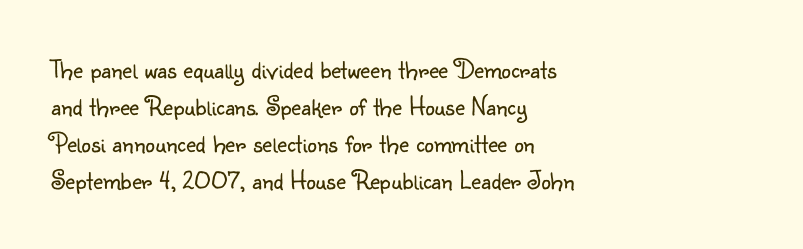
{"italic": "no", "bold": "no", "underline": "no", "align": "left", "line_spacing": "normal", "line_spacing_ratio": 1.37, "letter_spacing": "normal", "letter_spacing_em": 0.0, "glyph_px": 27}
